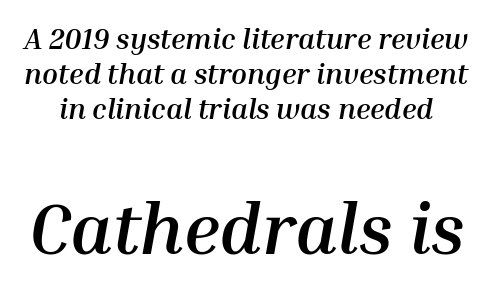
{"italic": "yes", "lean": "right", "slant_degrees": 10, "bold": "yes", "weight": "semibold", "width": "normal", "stroke_contrast": "medium", "x_height": "medium", "monospaced": "no", "underline": "no", "line_spacing_ratio": 1.21, "letter_spacing": "normal", "letter_spacing_em": 0.0, "larger_block": "second", "size_ratio": 2.48, "glyph_px": 72}
